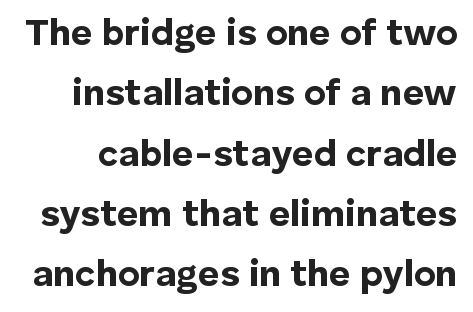
Q: Is the text bold? A: Yes.
Q: Is the text italic (slanted)? A: No, it is upright.
Q: Is the typeface a serif or a sans-serif typeface? A: Sans-serif.
Q: Is the text underlined? A: No.
Q: Is the spacing between letters normal or unusually wide? A: Normal.
Q: Is the spacing between lines tight, normal or loose? A: Normal.
Q: Width (condensed, normal, or wide)? A: Normal.
Q: Stroke contrast? A: Low.
Q: x-height? A: Medium.
Q: Monospaced? A: No.
